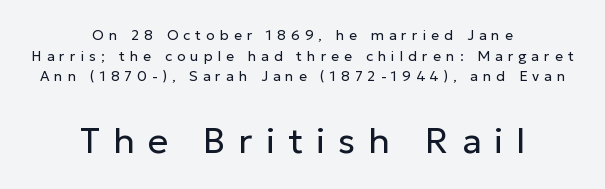
Q: Is the text bold? A: No.
Q: Is the text italic (slanted)? A: No, it is upright.
Q: Is the typeface a serif or a sans-serif typeface? A: Sans-serif.
Q: Is the text underlined? A: No.
Q: How is the paragraph aligned? A: Centered.
Q: Is the spacing between letters normal or unusually wide? A: Unusually wide.
Q: Is the spacing between lines tight, normal or loose? A: Normal.
Q: Which block of text is set in a larger size, the first (top) or the second (bottom)? A: The second (bottom) one.
Q: Width (condensed, normal, or wide)? A: Normal.
Q: Stroke contrast? A: Low.
Q: x-height? A: Medium.
Q: Monospaced? A: No.
